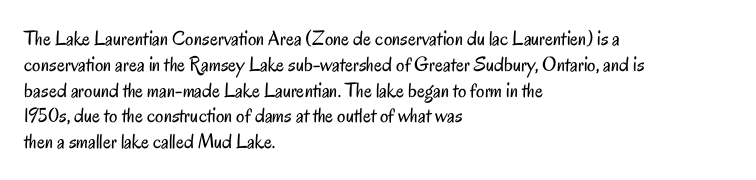
{"italic": "no", "bold": "no", "underline": "no", "align": "left", "line_spacing_ratio": 1.23, "letter_spacing": "normal", "letter_spacing_em": 0.0, "glyph_px": 21}
